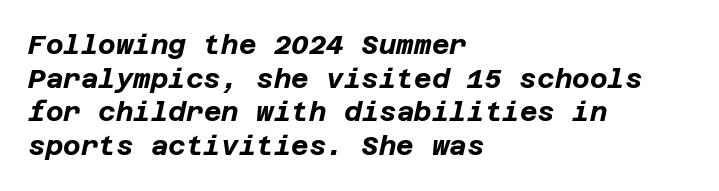
The image shows 27 px bold type, italic (leaning right); set left-aligned, normal line spacing (1.25x), normal letter spacing, not underlined.
